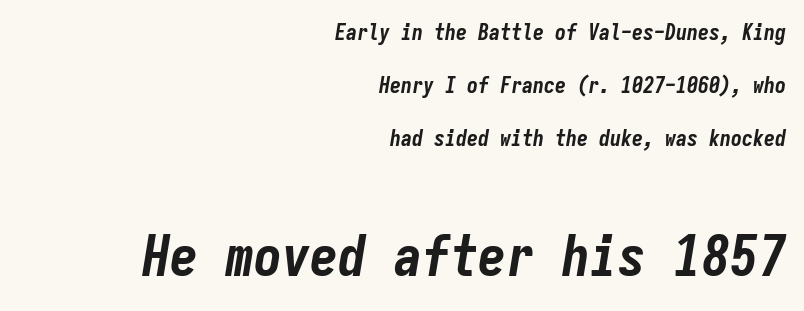
Slant detected: the letters are inclined. Each row of text sits above clean, open space. Scale increases going downward across the two blocks. Layout note: lines flush right.
